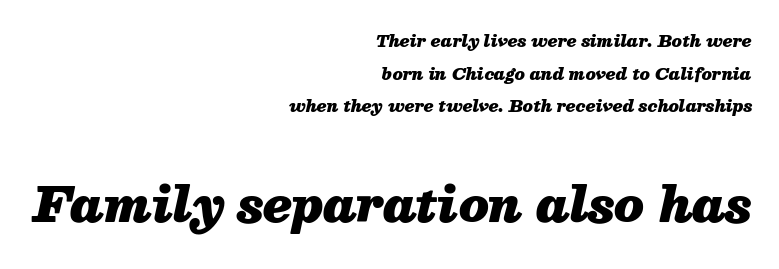
The image shows 47 px heavy type, italic (leaning right); set right-aligned, loose line spacing (2.04x), normal letter spacing, not underlined; the second (bottom) block is 2.94x larger; medium stroke contrast and a medium x-height.
